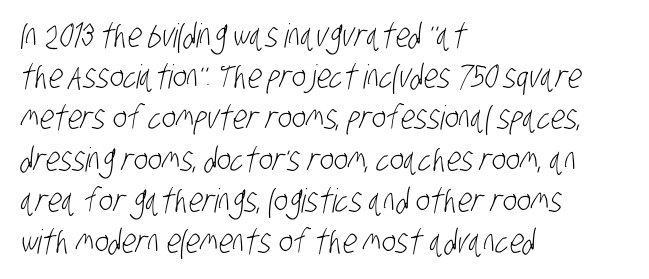
Honestly, there is no underline to notice here at all. The face used here is proportionally spaced, like ordinary book or web type. What stands out about the letter spacing? Nothing — it is the standard amount. Horizontal alignment here is leftward, the default for most running prose.
